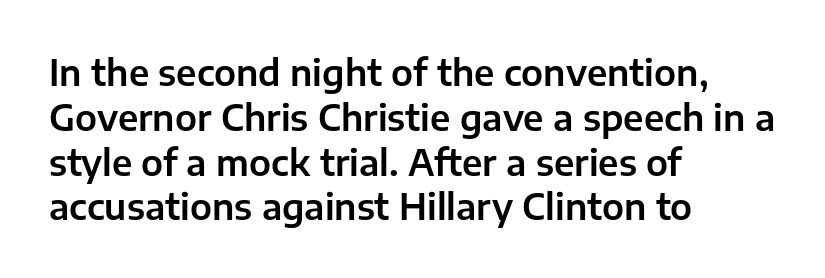
{"serif": "no", "italic": "no", "width": "normal", "stroke_contrast": "low", "x_height": "medium", "monospaced": "no", "underline": "no", "align": "left", "line_spacing": "normal", "line_spacing_ratio": 1.28, "letter_spacing": "normal", "letter_spacing_em": 0.0, "glyph_px": 35}
